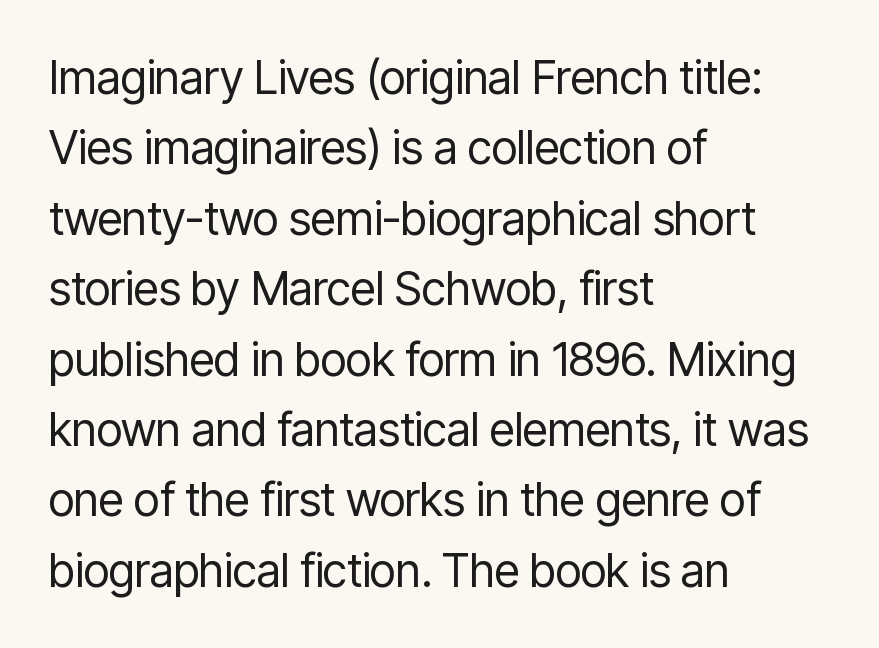
Is the stroke heavy? The answer is a plain regular-or-lighter. Think of a printed novel: that variable character pitch is what you see here. Are there feet on the stems? There aren't — it's a sans. The rag falls on the right side of this text block. Underlining? Definitely not there.
